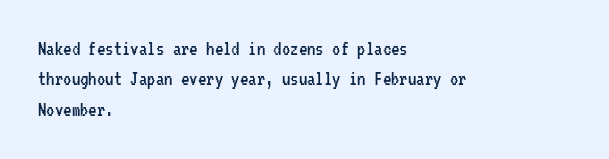
The image shows 21 px text type, upright; set left-aligned, normal line spacing (1.45x), normal letter spacing, not underlined.
